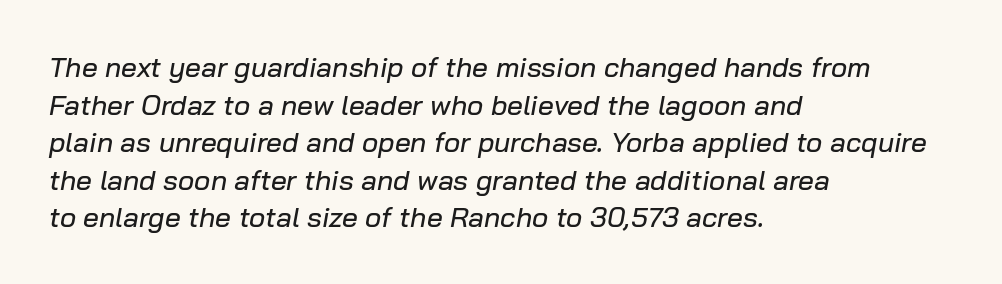
{"italic": "yes", "lean": "right", "slant_degrees": 10, "width": "normal", "stroke_contrast": "low", "x_height": "medium", "monospaced": "no", "underline": "no", "align": "left", "line_spacing": "normal", "line_spacing_ratio": 1.34, "letter_spacing": "normal", "letter_spacing_em": 0.0, "glyph_px": 28}
